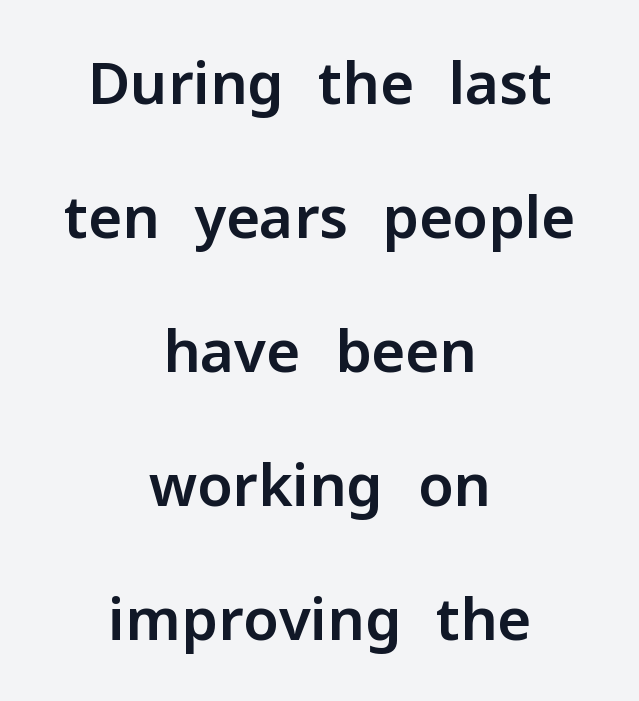
{"serif": "no", "italic": "no", "width": "normal", "stroke_contrast": "low", "x_height": "medium", "monospaced": "no", "underline": "no", "align": "center", "line_spacing": "loose", "line_spacing_ratio": 2.31, "letter_spacing": "normal", "letter_spacing_em": 0.0, "glyph_px": 58}
